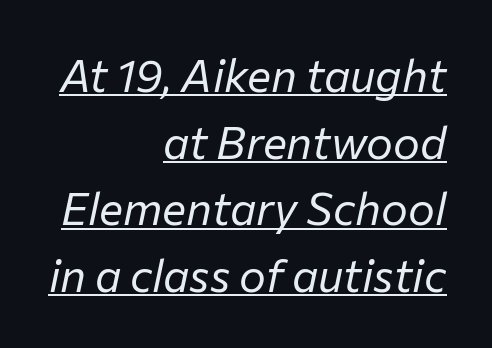
The image shows 45 px regular-weight type, italic (leaning right); set right-aligned, normal line spacing (1.48x), normal letter spacing, underlined; low stroke contrast and a medium x-height.
